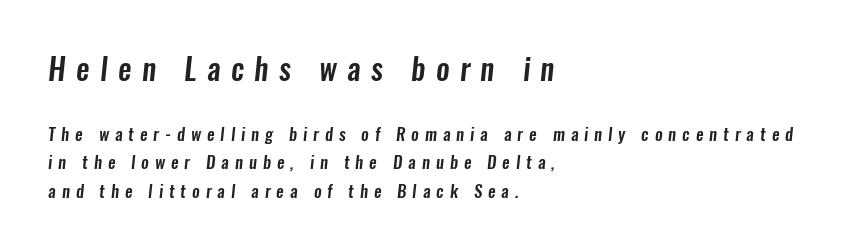
{"serif": "no", "width": "condensed", "stroke_contrast": "low", "x_height": "medium", "monospaced": "no", "underline": "no", "align": "left", "line_spacing": "normal", "line_spacing_ratio": 1.67, "letter_spacing": "wide", "letter_spacing_em": 0.35, "larger_block": "first", "size_ratio": 1.76, "glyph_px": 30}
